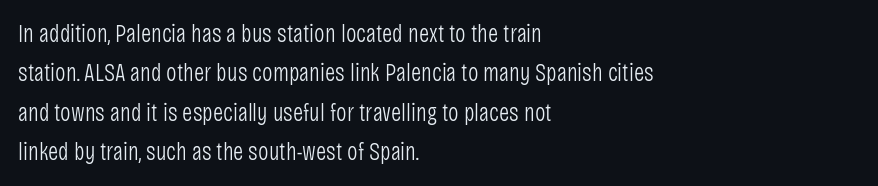
The image shows 25 px text type, upright; set left-aligned, normal line spacing (1.58x), normal letter spacing, not underlined.
